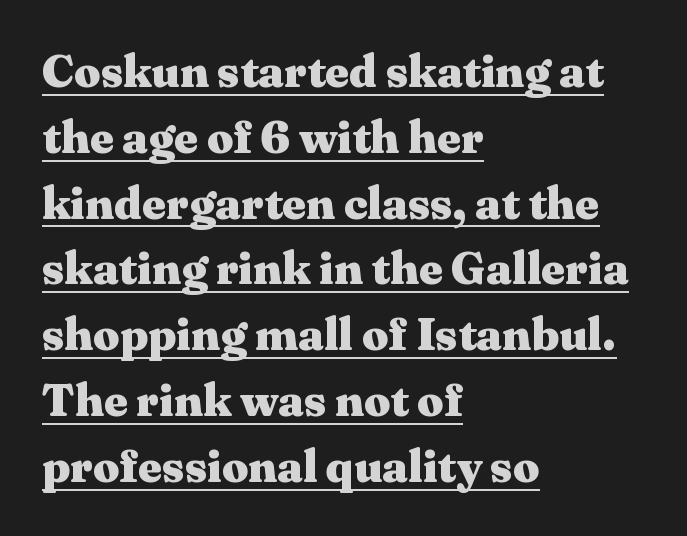
The image shows 46 px heavy, wide serif type, upright; set left-aligned, normal line spacing (1.43x), normal letter spacing, underlined; medium stroke contrast and a medium x-height.
